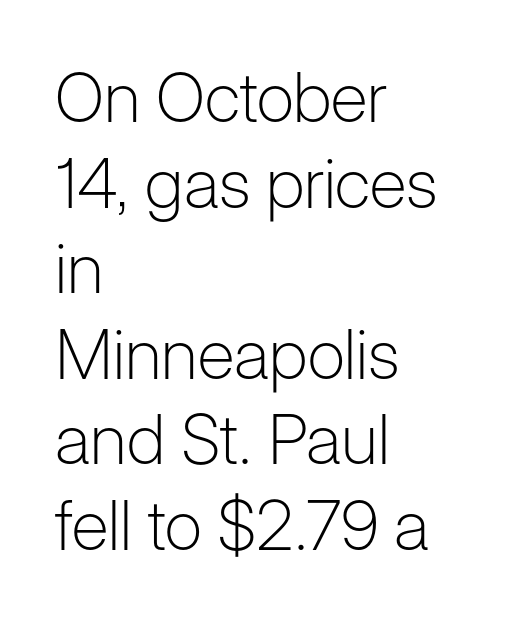
{"serif": "no", "italic": "no", "bold": "no", "weight": "light", "width": "normal", "stroke_contrast": "low", "x_height": "medium", "monospaced": "no", "underline": "no", "align": "left", "line_spacing_ratio": 1.24, "letter_spacing": "normal", "letter_spacing_em": 0.0, "glyph_px": 69}
